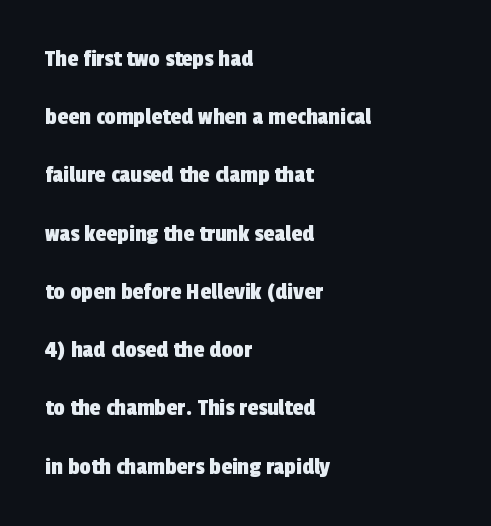
Clear beneath every line of the passage. Leading is clearly above the norm, producing a sparse column. The passage is arranged the way most books set body copy — flush left. Inter-character spacing is left at the font's built-in metrics.
